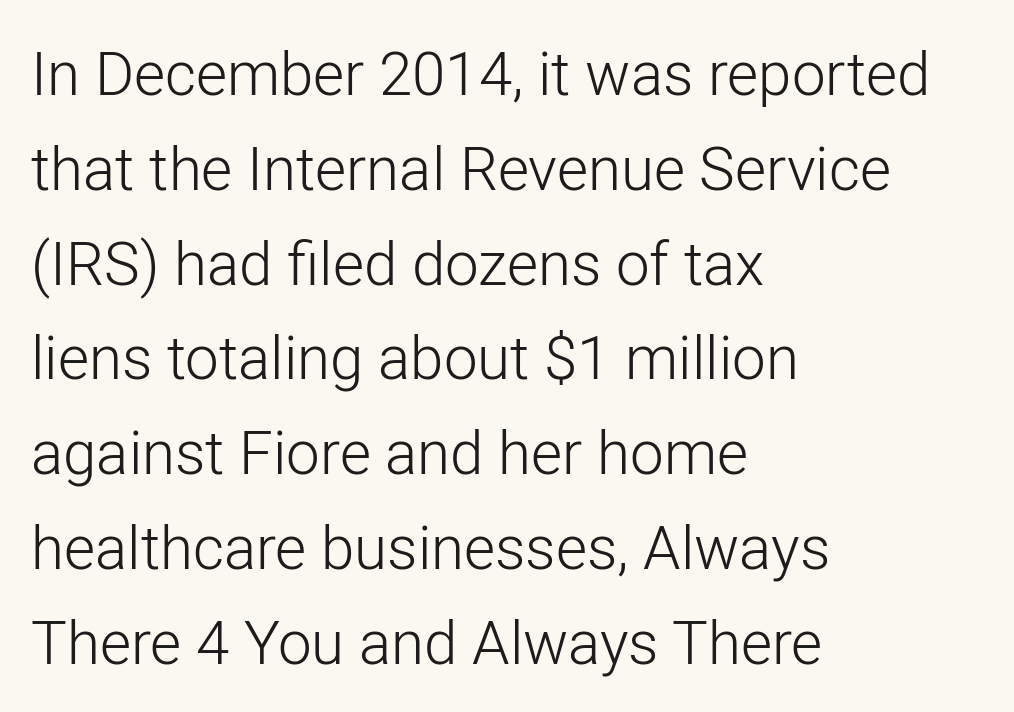
This rendering features lettering with no underline. Stems here are at most as thick as an everyday book face. You can tell it's not italic because the verticals are truly vertical. The characters display no serif detailing; their extremities are plain. Inter-character spacing is left at the font's built-in metrics.
